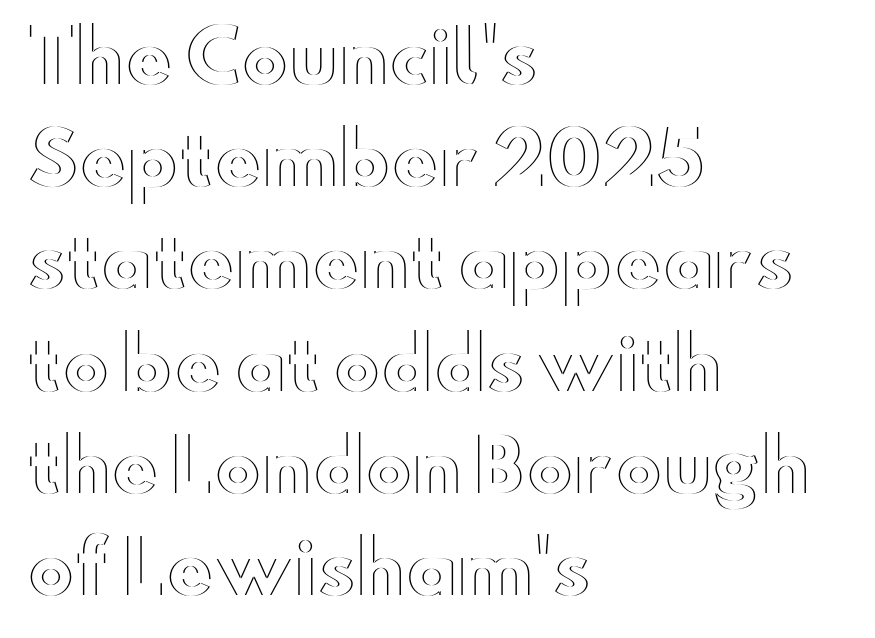
Q: Is the text italic (slanted)? A: No, it is upright.
Q: Is the text underlined? A: No.
Q: How is the paragraph aligned? A: Left-aligned.
Q: Is the spacing between letters normal or unusually wide? A: Normal.
Q: Is the spacing between lines tight, normal or loose? A: Normal.
Q: Width (condensed, normal, or wide)? A: Wide.
Q: x-height? A: Small.
Q: Monospaced? A: No.
